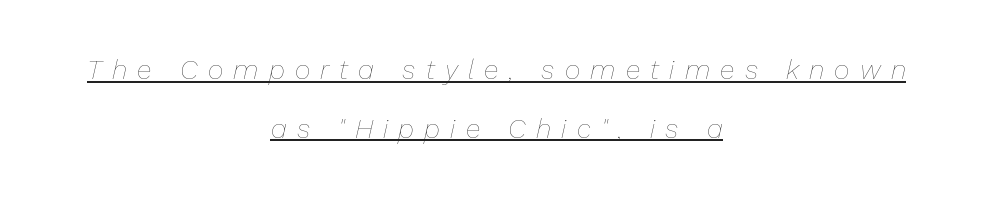
{"italic": "yes", "lean": "right", "slant_degrees": 13, "bold": "no", "underline": "yes", "align": "center", "line_spacing": "loose", "line_spacing_ratio": 2.17, "letter_spacing": "wide", "letter_spacing_em": 0.38, "glyph_px": 27}
